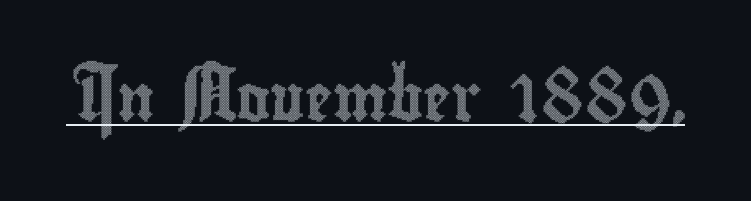
The image shows 46 px condensed type, upright; set normal letter spacing, underlined; a small x-height.
